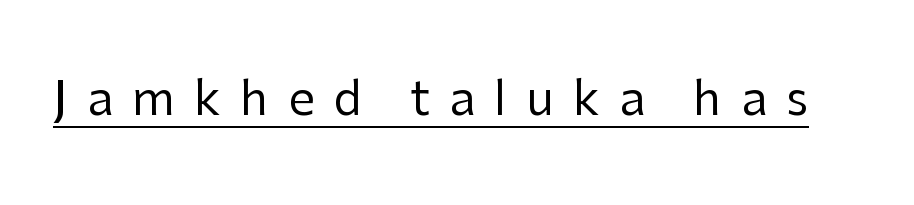
{"serif": "no", "italic": "no", "bold": "no", "weight": "regular", "width": "normal", "stroke_contrast": "low", "x_height": "medium", "monospaced": "no", "underline": "yes", "letter_spacing": "wide", "letter_spacing_em": 0.41, "glyph_px": 47}
